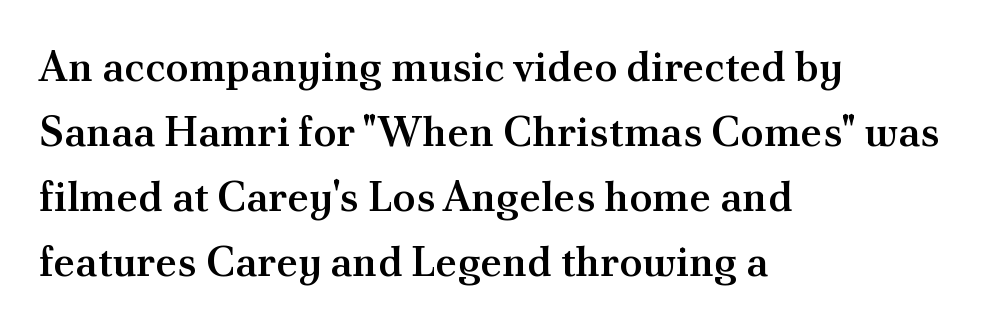
Q: Is the text bold? A: Semi-bold.
Q: Is the text italic (slanted)? A: No, it is upright.
Q: Is the typeface a serif or a sans-serif typeface? A: Serif.
Q: Is the text underlined? A: No.
Q: How is the paragraph aligned? A: Left-aligned.
Q: Is the spacing between letters normal or unusually wide? A: Normal.
Q: Is the spacing between lines tight, normal or loose? A: Normal.
Q: Width (condensed, normal, or wide)? A: Normal.
Q: Stroke contrast? A: Medium.
Q: x-height? A: Small.
Q: Monospaced? A: No.
